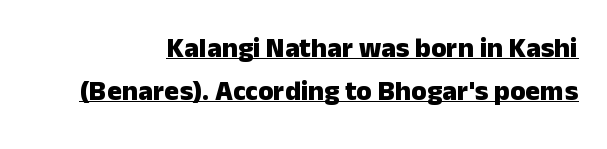
The image shows 28 px heavy sans-serif type, upright; set normal line spacing (1.52x), normal letter spacing, underlined; low stroke contrast and a medium x-height.
